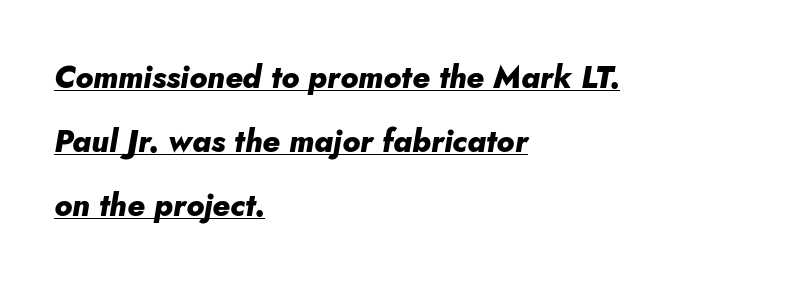
The image shows 31 px heavy type, italic (leaning right); set left-aligned, loose line spacing (2.07x), normal letter spacing, underlined; low stroke contrast and a small x-height.
